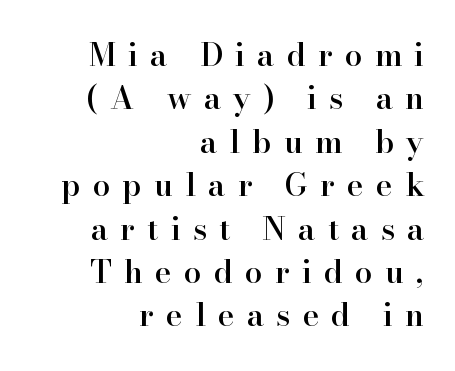
The lettering stays uniformly vertical, giving the passage a roman look. Yep, those are serifs on the letters. Words appear elongated and porous because spacing is wide. Line ends are locked; line starts wander.
